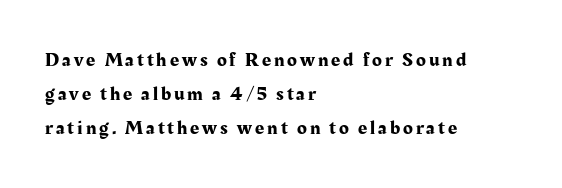
Q: Is the text italic (slanted)? A: No, it is upright.
Q: Is the text underlined? A: No.
Q: How is the paragraph aligned? A: Left-aligned.
Q: Is the spacing between lines tight, normal or loose? A: Normal.
